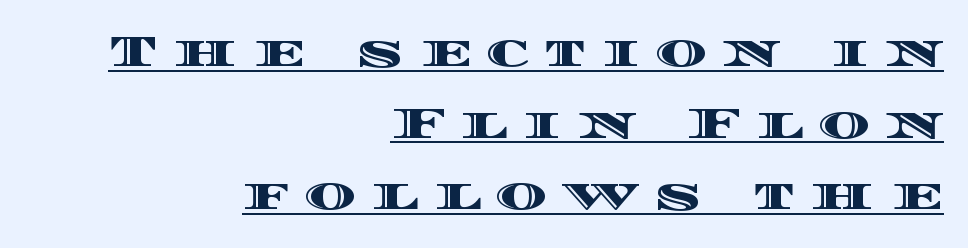
A typographer would call this underscored text. Each word looks stretched out because of the extra space between its letters. The rendering anchors every line to the right-hand side. The typography opts for an upright posture over an oblique one. Note the varied advance widths — an 'i' is clearly narrower than an 'm'.
